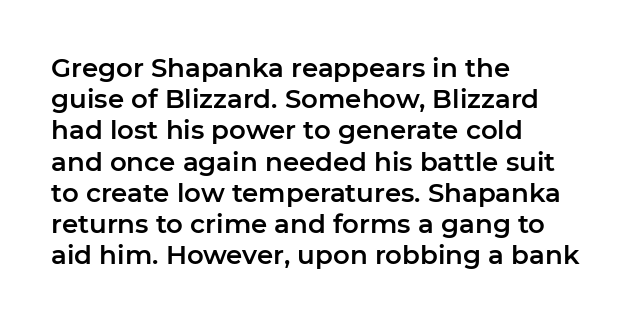
The passage is arranged the way most books set body copy — flush left. This is the regular roman posture of the typeface. The rendering keeps characters at their native spacing. Honestly, there is no underline to notice here at all.
